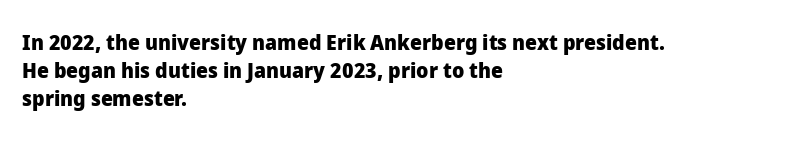
Q: Is the text bold? A: Yes.
Q: Is the text italic (slanted)? A: No, it is upright.
Q: Is the text underlined? A: No.
Q: How is the paragraph aligned? A: Left-aligned.
Q: Is the spacing between letters normal or unusually wide? A: Normal.
Q: Is the spacing between lines tight, normal or loose? A: Normal.
